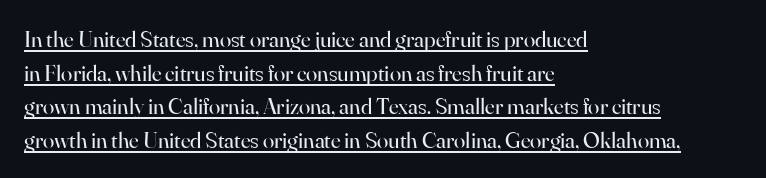
The image shows 23 px text type, upright; set left-aligned, normal line spacing (1.46x), normal letter spacing, underlined.
